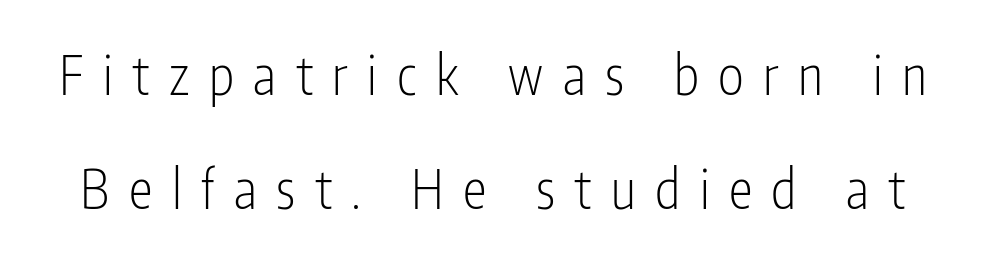
Q: Is the text bold? A: No.
Q: Is the text italic (slanted)? A: No, it is upright.
Q: Is the typeface a serif or a sans-serif typeface? A: Sans-serif.
Q: Is the text underlined? A: No.
Q: Is the spacing between letters normal or unusually wide? A: Unusually wide.
Q: Is the spacing between lines tight, normal or loose? A: Loose.
Q: Width (condensed, normal, or wide)? A: Condensed.
Q: Stroke contrast? A: Low.
Q: x-height? A: Medium.
Q: Monospaced? A: No.
